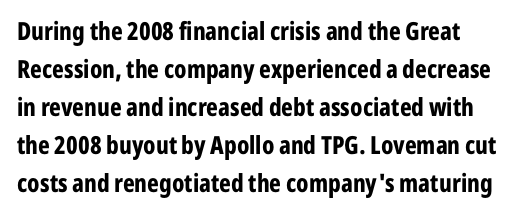
{"italic": "no", "bold": "yes", "underline": "no", "align": "left", "line_spacing": "normal", "line_spacing_ratio": 1.52, "letter_spacing": "normal", "letter_spacing_em": 0.0, "glyph_px": 25}
